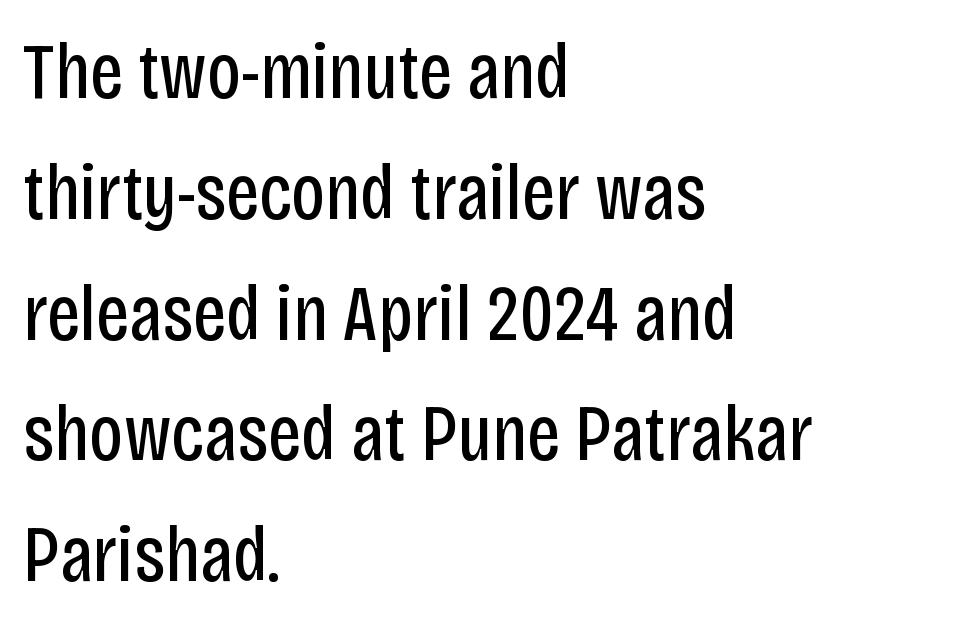
Ink coverage per letter is moderate at most. When letters stand straight like this, we call the style roman or upright. The rendering uses a moderate line-height, typical for paragraphs. In terms of letterform style, serifs are entirely absent. The paragraph has a hard left edge and a soft right edge. Is the letter spacing exaggerated? No — it looks like the ordinary default.
